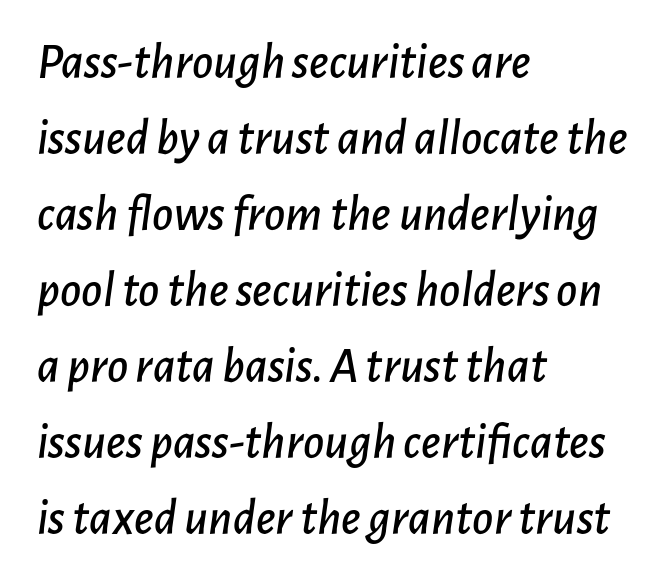
The image shows 51 px text type, italic (leaning right); set left-aligned, normal line spacing (1.49x), normal letter spacing, not underlined; low stroke contrast and a medium x-height.
